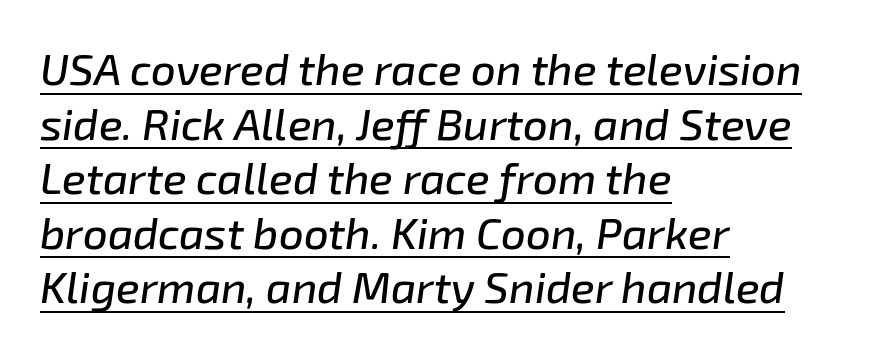
The image shows 44 px text type, italic (leaning right); set left-aligned, line spacing 1.24x, normal letter spacing, underlined; low stroke contrast and a medium x-height.
